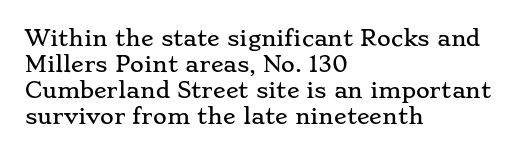
The image shows 21 px text type, upright; set left-aligned, line spacing 1.24x, normal letter spacing, not underlined.
